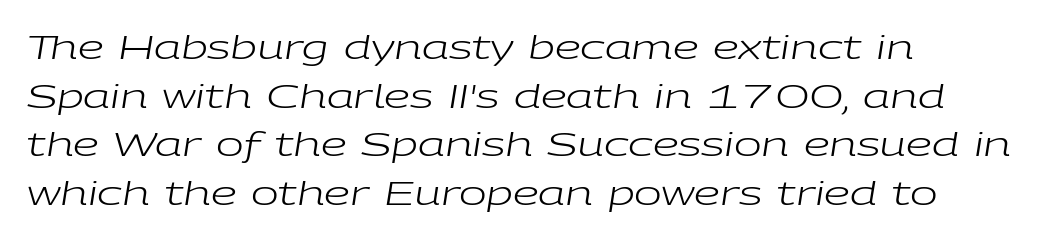
{"italic": "yes", "lean": "right", "slant_degrees": 9, "bold": "no", "weight": "regular", "width": "wide", "stroke_contrast": "low", "x_height": "medium", "monospaced": "no", "underline": "no", "align": "left", "line_spacing": "normal", "line_spacing_ratio": 1.47, "letter_spacing": "normal", "letter_spacing_em": 0.0, "glyph_px": 33}
